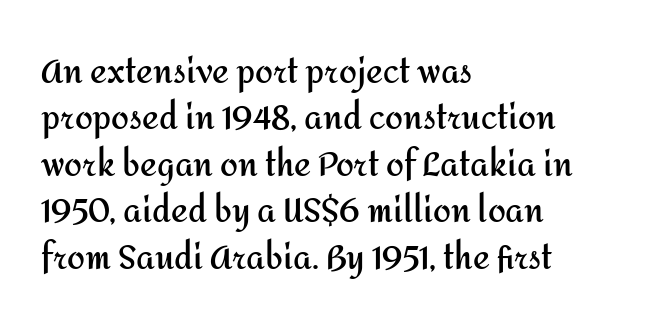
Which margin do the lines hug? The left one — the right edge is uneven. Vertical strokes here are truly vertical. A typesetter would call this proportional, since set widths differ per character. Vertically, the passage feels balanced, rows spaced as you'd expect.
